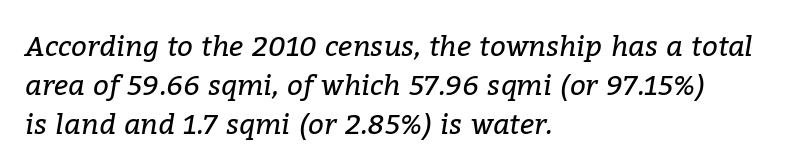
The image shows 28 px regular-weight serif type, italic (leaning right); set left-aligned, normal line spacing (1.4x), normal letter spacing, not underlined; low stroke contrast and a medium x-height.
